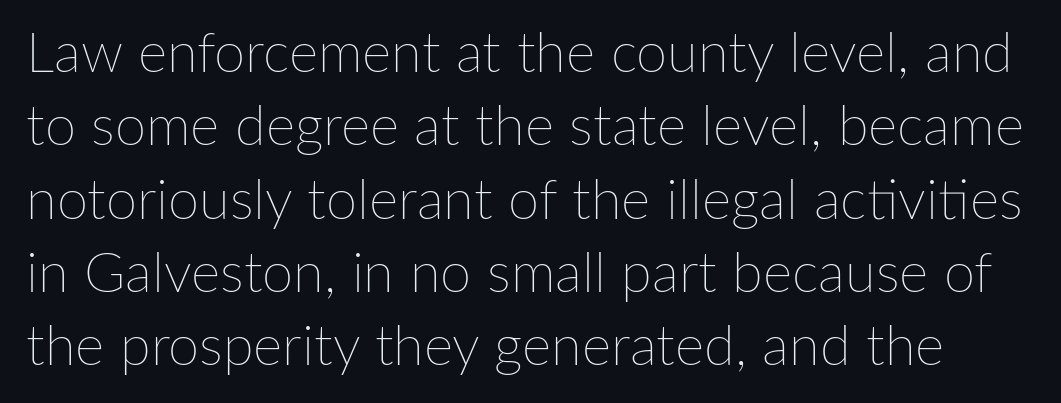
{"italic": "no", "bold": "no", "weight": "thin", "width": "normal", "stroke_contrast": "low", "x_height": "medium", "monospaced": "no", "underline": "no", "line_spacing": "normal", "line_spacing_ratio": 1.31, "letter_spacing": "normal", "letter_spacing_em": 0.0, "glyph_px": 56}
